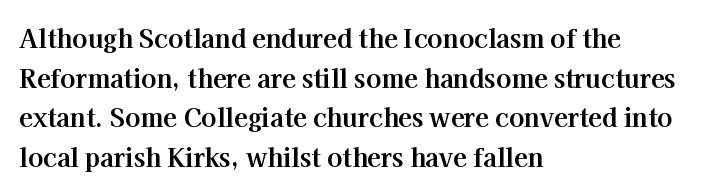
The words here are not underlined. Glyph-to-glyph distance matches everyday printed text. The rows are spaced the way most documents space them. The lettering holds an erect, upright posture throughout. Heavy-handed strokes throughout: this text is bold. Which margin do the lines hug? The left one — the right edge is uneven.
